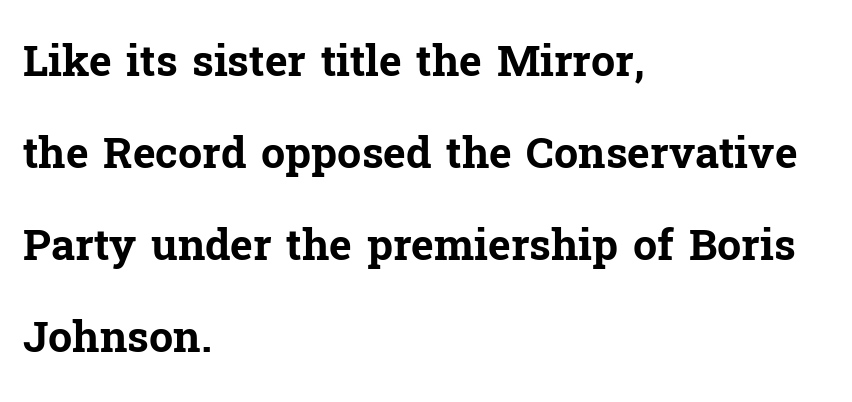
Q: Is the text bold? A: Yes.
Q: Is the text italic (slanted)? A: No, it is upright.
Q: Is the typeface a serif or a sans-serif typeface? A: Serif.
Q: Is the text underlined? A: No.
Q: How is the paragraph aligned? A: Left-aligned.
Q: Is the spacing between letters normal or unusually wide? A: Normal.
Q: Is the spacing between lines tight, normal or loose? A: Loose.
Q: Width (condensed, normal, or wide)? A: Normal.
Q: Stroke contrast? A: Low.
Q: x-height? A: Medium.
Q: Monospaced? A: No.
